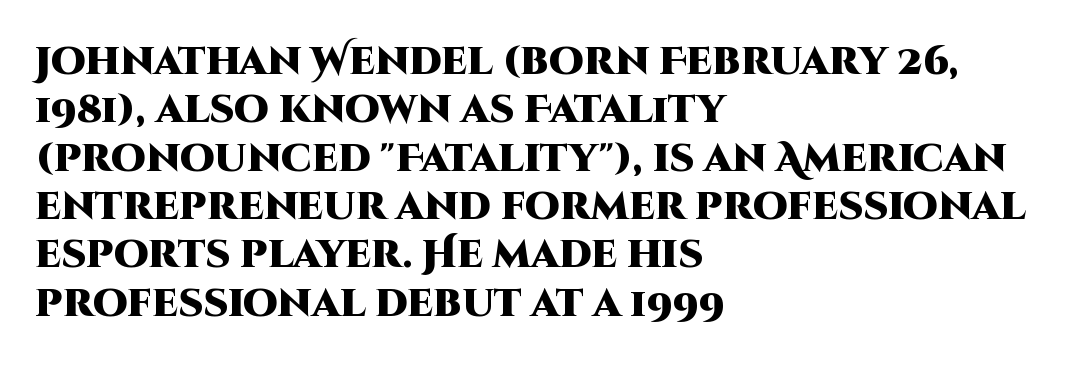
Examine the stroke ends and you'll find no serifs. This sample uses plain, unmodified letter spacing. A student would call this left alignment; a typographer would say flush left, rag right. Descender tails drop into unmarked territory. Note the varied advance widths — an 'i' is clearly narrower than an 'm'.
